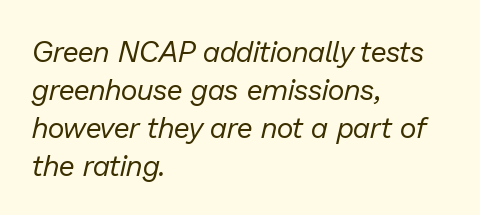
Rule under the text: the space is simply empty. Regular leading. Unbolded letterforms with no extra heft. Each letter keeps its own natural width here, so spacing adapts to shape.
